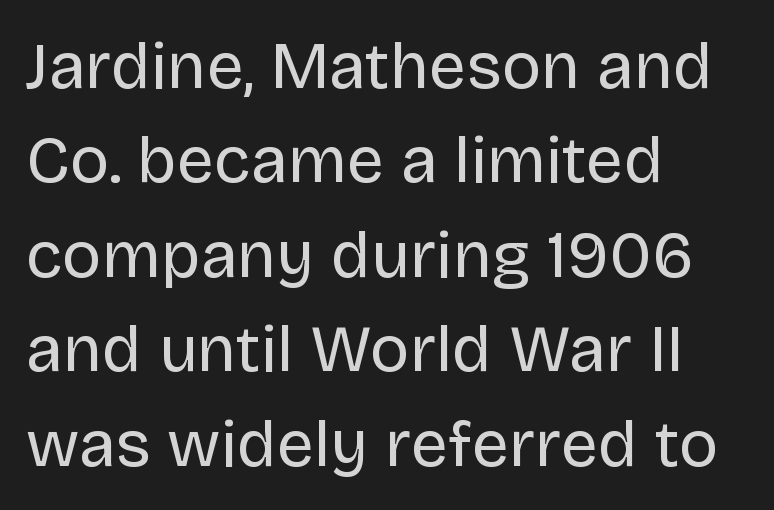
The image shows 66 px regular-weight sans-serif type, upright; set left-aligned, normal line spacing (1.43x), normal letter spacing, not underlined; low stroke contrast and a large x-height.
